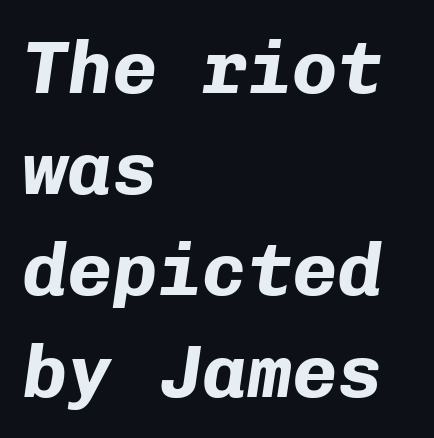
The image shows 75 px bold type, italic (leaning right), monospaced; set left-aligned, normal line spacing (1.35x), normal letter spacing, not underlined; low stroke contrast and a medium x-height.
